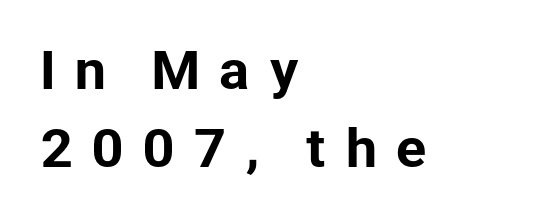
The image shows 51 px sans-serif type, upright; set left-aligned, normal line spacing (1.52x), unusually wide letter spacing (+0.35 em), not underlined; low stroke contrast and a medium x-height.
